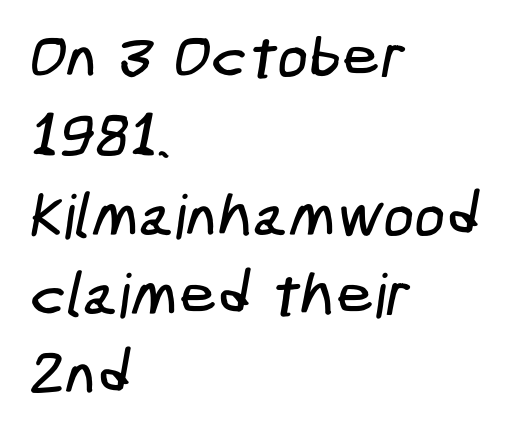
The lines in this sample share a left origin and differ only in where they stop. Only glyphs here, with clear space below each row. Horizontal bands of white between lines are of average thickness. Each word holds together tightly as a unit, with standard inter-letter gaps. You can tell from the bare stems that sans-serif type was used.
